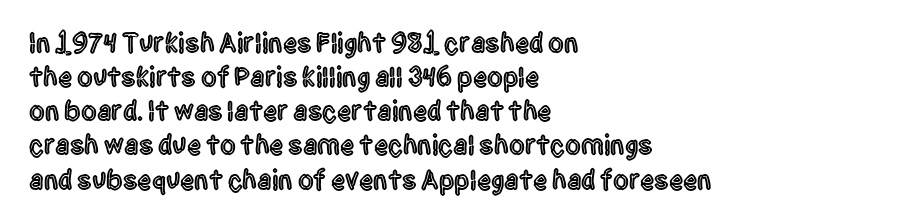
{"serif": "no", "italic": "no", "width": "condensed", "x_height": "large", "monospaced": "no", "underline": "no", "align": "left", "line_spacing_ratio": 1.22, "letter_spacing": "normal", "letter_spacing_em": 0.0, "glyph_px": 28}
